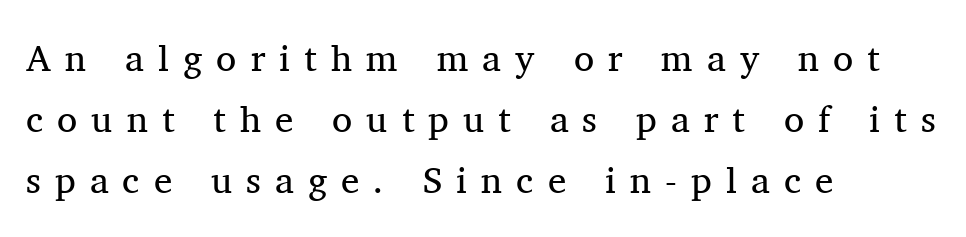
Q: Is the text bold? A: No.
Q: Is the text italic (slanted)? A: No, it is upright.
Q: Is the typeface a serif or a sans-serif typeface? A: Serif.
Q: Is the text underlined? A: No.
Q: How is the paragraph aligned? A: Left-aligned.
Q: Is the spacing between letters normal or unusually wide? A: Unusually wide.
Q: Is the spacing between lines tight, normal or loose? A: Normal.
Q: Width (condensed, normal, or wide)? A: Normal.
Q: Stroke contrast? A: Medium.
Q: x-height? A: Medium.
Q: Monospaced? A: No.
